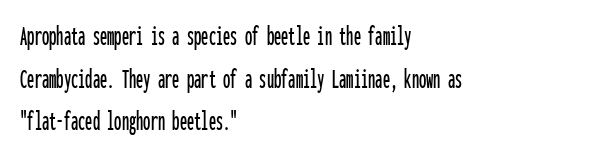
The image shows 29 px condensed sans-serif type, upright, monospaced; set left-aligned, normal line spacing (1.47x), normal letter spacing, not underlined; low stroke contrast and a medium x-height.
